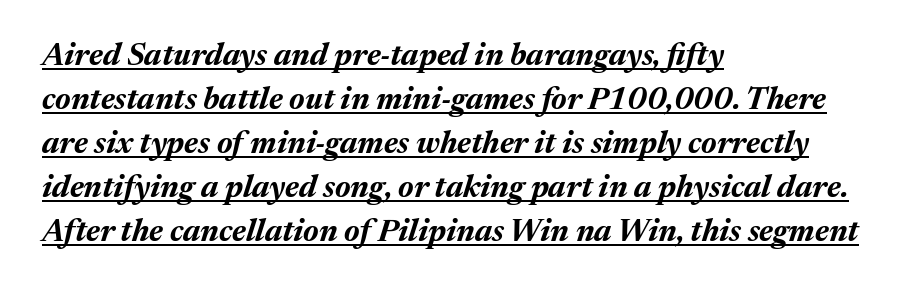
{"italic": "yes", "lean": "right", "slant_degrees": 17, "bold": "yes", "weight": "bold", "width": "normal", "stroke_contrast": "medium", "x_height": "medium", "monospaced": "no", "underline": "yes", "align": "left", "line_spacing": "normal", "line_spacing_ratio": 1.42, "letter_spacing": "normal", "letter_spacing_em": 0.0, "glyph_px": 31}
